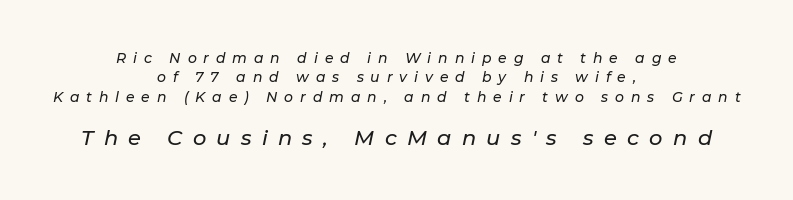
Q: Is the text italic (slanted)? A: Yes, it leans right by about 11 degrees.
Q: Is the text underlined? A: No.
Q: How is the paragraph aligned? A: Centered.
Q: Is the spacing between letters normal or unusually wide? A: Unusually wide.
Q: Is the spacing between lines tight, normal or loose? A: Normal.
Q: Which block of text is set in a larger size, the first (top) or the second (bottom)? A: The second (bottom) one.
